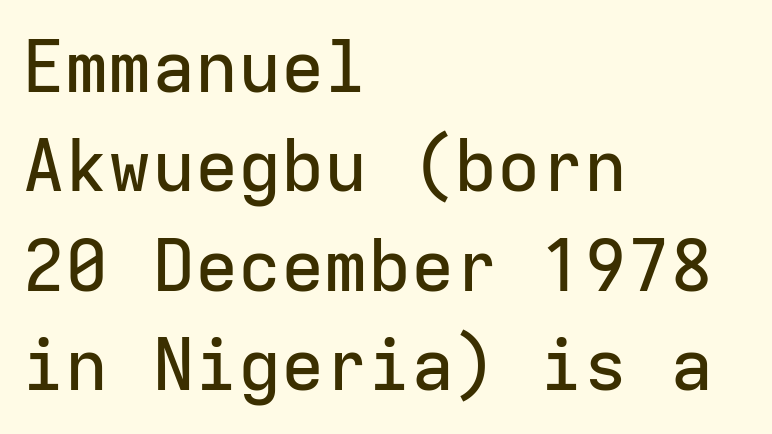
These lines sit exactly where default settings would place them. Leftover space on each line is placed entirely after the last word. Honestly, there is no underline to notice here at all. Glyph-to-glyph distance matches everyday printed text. This is roman type, the default non-slanted kind. Monospaced: the letters line up in strict vertical columns.
